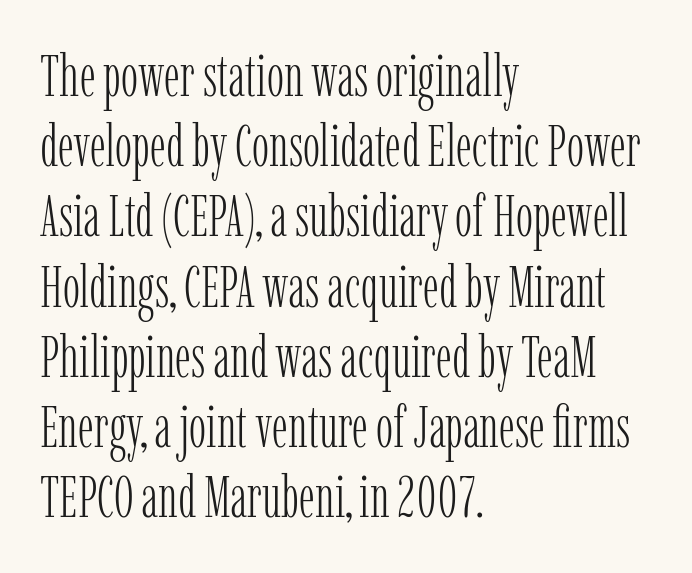
Q: Is the text bold? A: No.
Q: Is the text italic (slanted)? A: No, it is upright.
Q: Is the typeface a serif or a sans-serif typeface? A: Serif.
Q: Is the text underlined? A: No.
Q: How is the paragraph aligned? A: Left-aligned.
Q: Is the spacing between letters normal or unusually wide? A: Normal.
Q: Width (condensed, normal, or wide)? A: Condensed.
Q: Stroke contrast? A: Low.
Q: x-height? A: Medium.
Q: Monospaced? A: No.
